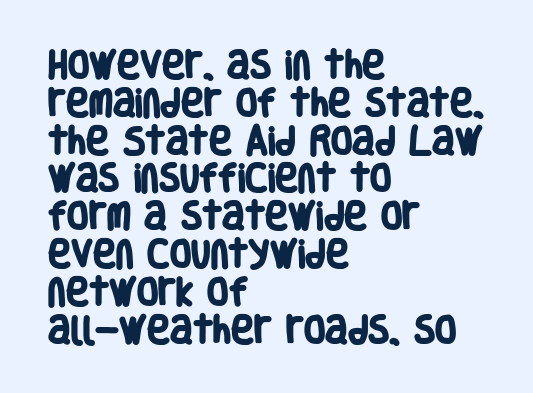
The image shows 31 px heavy, condensed sans-serif type; set left-aligned, line spacing 1.22x, normal letter spacing, not underlined; low stroke contrast and a large x-height.
